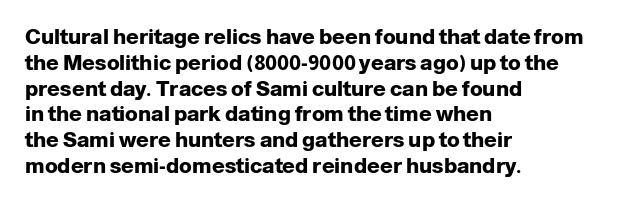
{"italic": "no", "bold": "yes", "underline": "no", "align": "left", "line_spacing_ratio": 1.23, "letter_spacing": "normal", "letter_spacing_em": 0.0, "glyph_px": 21}
